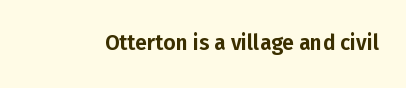
{"italic": "no", "underline": "no", "letter_spacing": "normal", "letter_spacing_em": 0.0, "glyph_px": 21}
